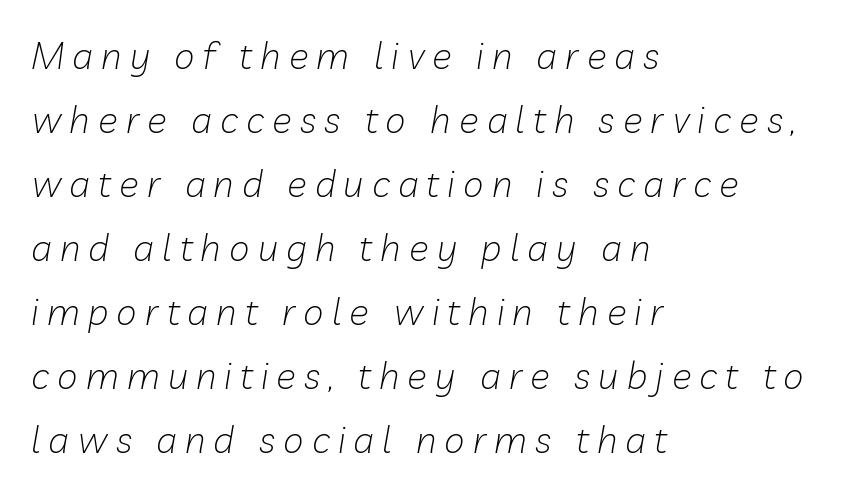
No letter is thick-stroked: the sample isn't bold. Check the space under the baseline: it is left empty. Yep, that's italic — everything's leaning. The type is letterspaced generously, with wide tracking. Line beginnings align vertically; line endings do not.
